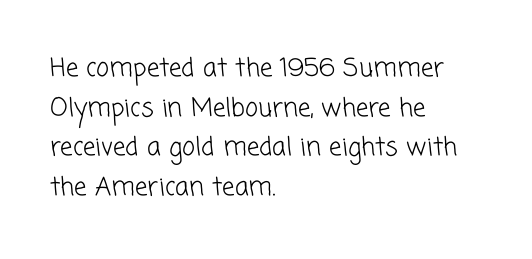
Short and long lines alike share a common starting point at left. Letters have the restrained weight of plain body copy at most. The passage shown stacks its lines at a standard gap. Default kerning and tracking; the words read as compact shapes. Any mark beneath the type? The region is blank.
